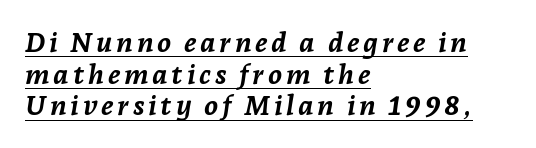
{"italic": "yes", "lean": "right", "slant_degrees": 7, "bold": "yes", "weight": "semibold", "width": "normal", "stroke_contrast": "low", "x_height": "medium", "monospaced": "no", "underline": "yes", "align": "left", "line_spacing": "tight", "line_spacing_ratio": 1.13, "glyph_px": 28}
